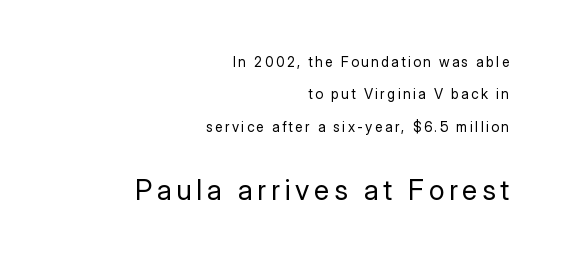
The image shows 28 px regular-weight sans-serif type, upright; set right-aligned, loose line spacing (2.31x), not underlined; the second (bottom) block is 2.0x larger; low stroke contrast and a medium x-height.
